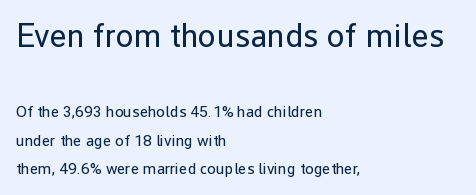
Proportional: the letters do not fall into vertical columns. The initial chunk of copy outweighs the following chunk in type size. The paragraph shown leans on its left margin. Caption: face not bold, strokes unweighted. These lines keep a tight, regular rhythm from letter to letter. Underline: absent.
